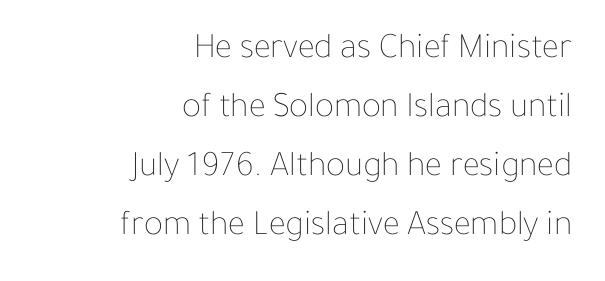
{"italic": "no", "bold": "no", "weight": "thin", "width": "normal", "stroke_contrast": "low", "x_height": "medium", "monospaced": "no", "underline": "no", "align": "right", "line_spacing": "normal", "line_spacing_ratio": 1.64, "letter_spacing": "normal", "letter_spacing_em": 0.0, "glyph_px": 36}
